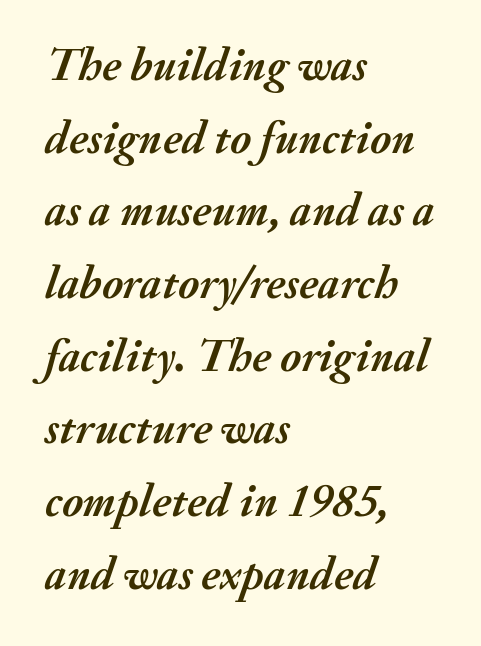
Q: Is the text bold? A: Yes.
Q: Is the text italic (slanted)? A: Yes, it leans right by about 20 degrees.
Q: Is the text underlined? A: No.
Q: How is the paragraph aligned? A: Left-aligned.
Q: Is the spacing between letters normal or unusually wide? A: Normal.
Q: Is the spacing between lines tight, normal or loose? A: Normal.
Q: Width (condensed, normal, or wide)? A: Normal.
Q: Stroke contrast? A: Medium.
Q: x-height? A: Small.
Q: Monospaced? A: No.
